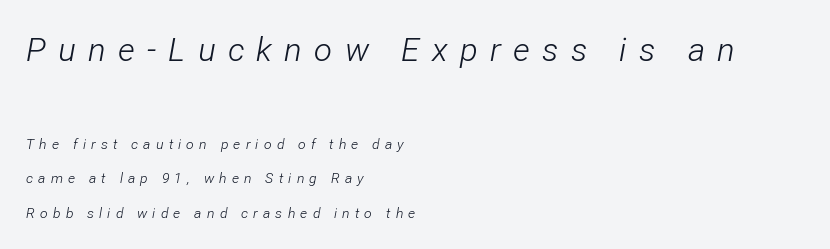
Interline gaps are noticeably wide in this sample. Does the copy run flush right? No — it runs flush left. Is this a fixed-width face? No — the glyphs have proportional, varying widths. The whole block is typeset with a tilt. Heft: none added — not bold. In terms of letterspacing, this is a distinctly airy, spread setting.
